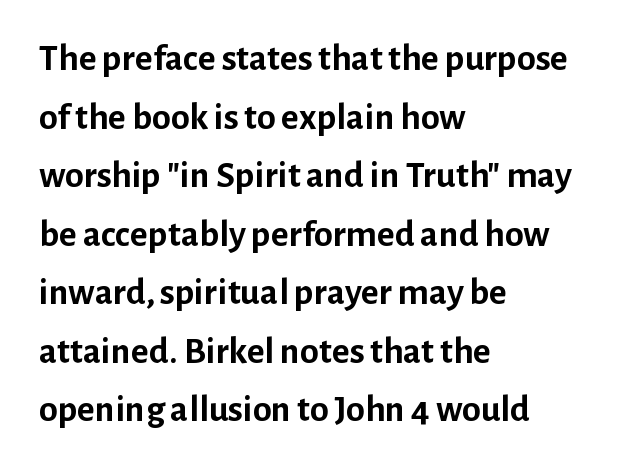
Q: Is the text bold? A: Yes.
Q: Is the text italic (slanted)? A: No, it is upright.
Q: Is the typeface a serif or a sans-serif typeface? A: Sans-serif.
Q: Is the text underlined? A: No.
Q: How is the paragraph aligned? A: Left-aligned.
Q: Is the spacing between letters normal or unusually wide? A: Normal.
Q: Is the spacing between lines tight, normal or loose? A: Normal.
Q: Width (condensed, normal, or wide)? A: Normal.
Q: Stroke contrast? A: Low.
Q: x-height? A: Medium.
Q: Monospaced? A: No.
